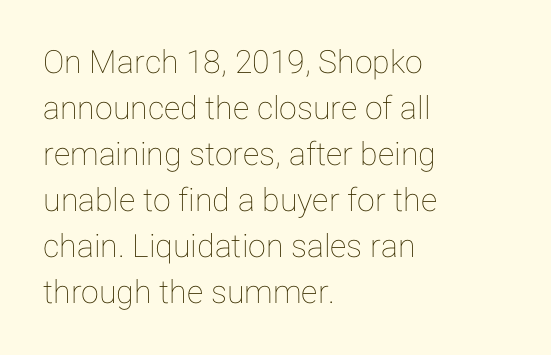
Q: Is the text italic (slanted)? A: No, it is upright.
Q: Is the text underlined? A: No.
Q: How is the paragraph aligned? A: Left-aligned.
Q: Is the spacing between letters normal or unusually wide? A: Normal.
Q: Is the spacing between lines tight, normal or loose? A: Normal.
Q: Width (condensed, normal, or wide)? A: Normal.
Q: Stroke contrast? A: Low.
Q: x-height? A: Medium.
Q: Monospaced? A: No.
